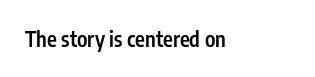
{"italic": "no", "bold": "semi", "underline": "no", "letter_spacing": "normal", "letter_spacing_em": 0.0, "glyph_px": 21}
